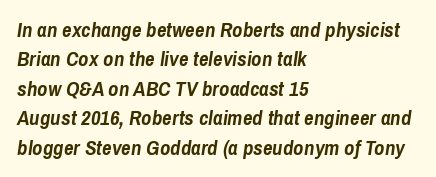
The compositor pushed each line to the left boundary. These words are printed bold, with thick strokes throughout. The lines sit at an ordinary, default distance from one another. A typesetter would mark this as italic. Descenders hang freely into open space. The horizontal fit of the characters is conventional and even.
